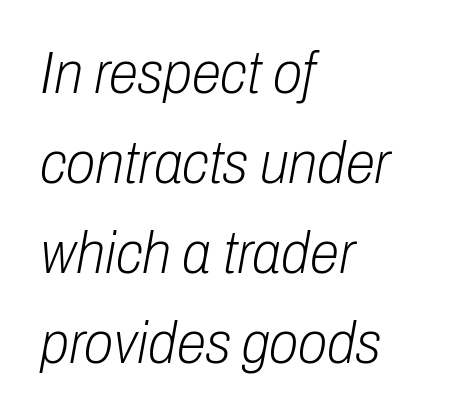
{"italic": "yes", "lean": "right", "slant_degrees": 10, "bold": "no", "weight": "light", "width": "condensed", "stroke_contrast": "low", "x_height": "medium", "monospaced": "no", "underline": "no", "align": "left", "line_spacing": "normal", "line_spacing_ratio": 1.5, "letter_spacing": "normal", "letter_spacing_em": 0.0, "glyph_px": 60}
